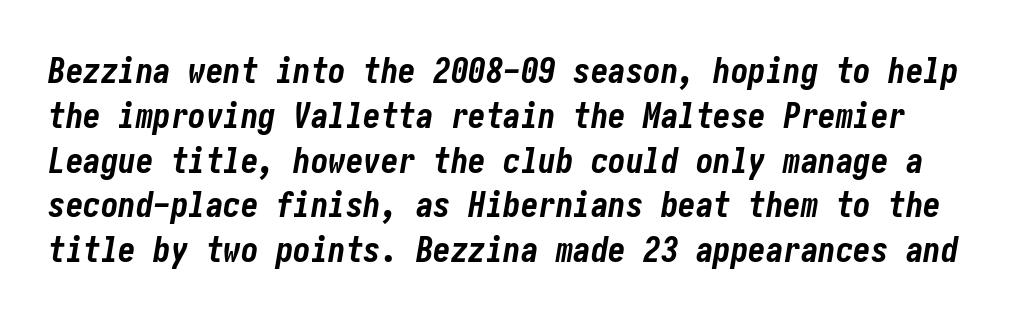
The image shows 35 px bold, condensed type, italic (leaning right); set normal line spacing (1.28x), normal letter spacing, not underlined; low stroke contrast and a medium x-height.
